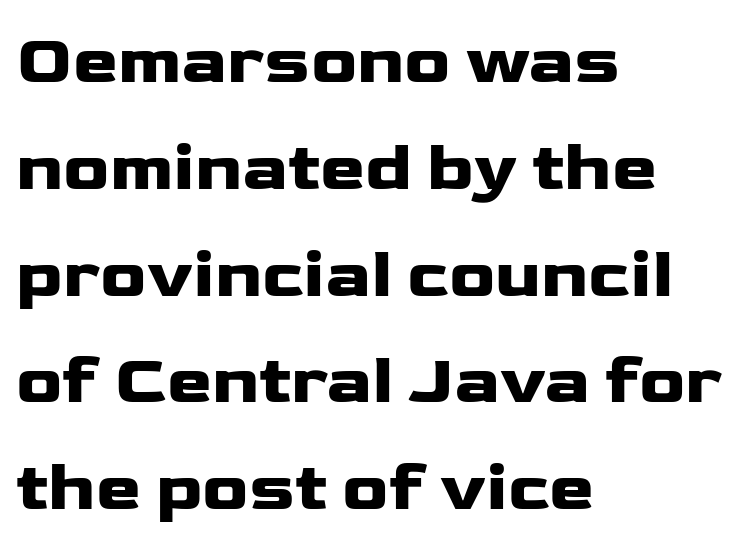
How are the letters spaced? Ordinarily, with no added tracking. Successive baselines arrive at the customary interval. Descenders hang freely into open space. Spacing verdict: proportional, widths tailored to each character. Teacher's note: observe the even left margin — that is flush-left alignment.
